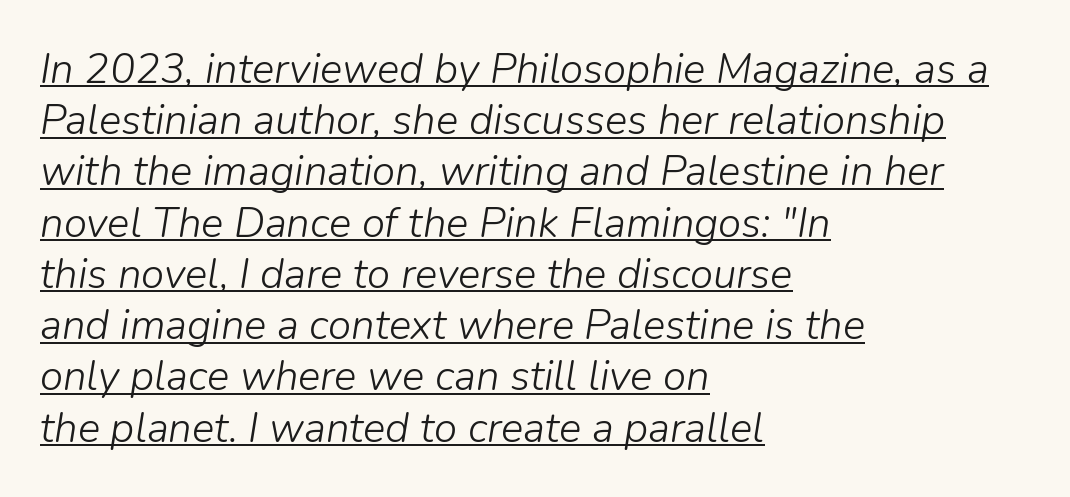
All the whitespace from short lines collects on the right. The letters sit at their default tracking, neither squeezed nor spread. Weight: regular or lighter. You can tell it's italic because the verticals aren't actually vertical. This sample carries an underscore along the baseline area. A typesetter would call this proportional, since set widths differ per character.
